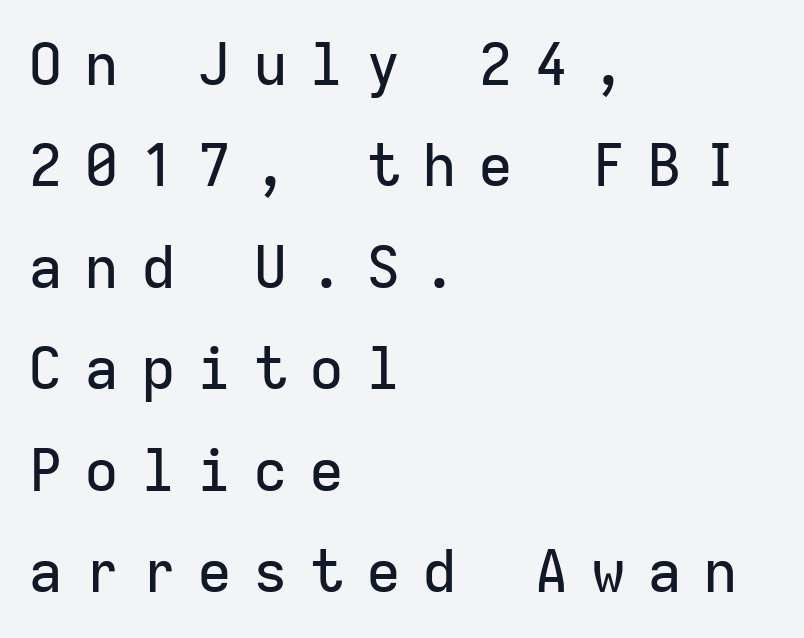
This sample uses a sans-serif face. These lines are rendered in a fixed-pitch font. Reading down the block, your eye returns to a fixed left position each line. Posture: vertical.
